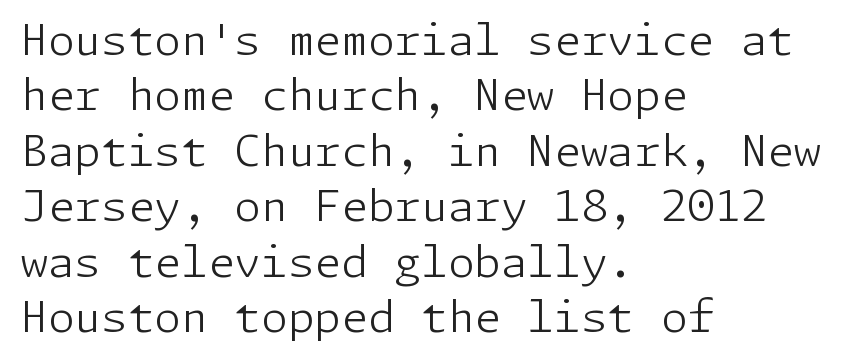
The image shows 43 px light sans-serif type, upright; set left-aligned, normal line spacing (1.29x), normal letter spacing, not underlined; low stroke contrast and a medium x-height.
